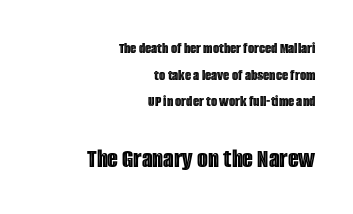
Q: Is the text italic (slanted)? A: No, it is upright.
Q: Is the text underlined? A: No.
Q: How is the paragraph aligned? A: Right-aligned.
Q: Is the spacing between letters normal or unusually wide? A: Normal.
Q: Is the spacing between lines tight, normal or loose? A: Normal.
Q: Which block of text is set in a larger size, the first (top) or the second (bottom)? A: The second (bottom) one.
Q: Width (condensed, normal, or wide)? A: Condensed.
Q: x-height? A: Large.
Q: Monospaced? A: No.
